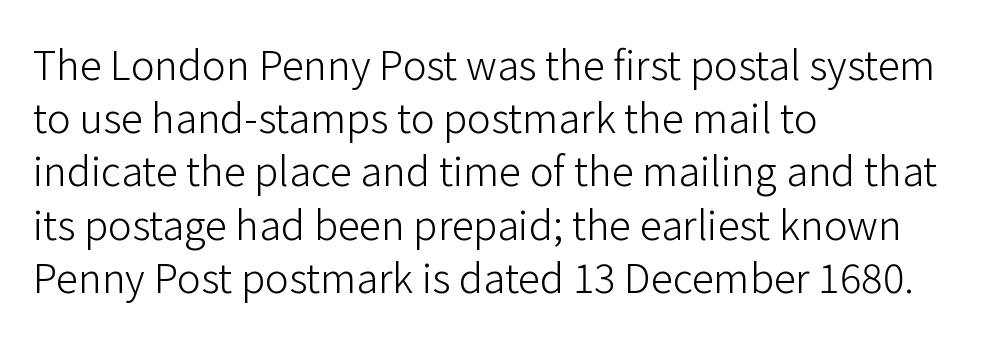
{"serif": "no", "italic": "no", "bold": "no", "weight": "light", "width": "normal", "stroke_contrast": "low", "x_height": "medium", "monospaced": "no", "underline": "no", "align": "left", "line_spacing": "normal", "line_spacing_ratio": 1.33, "letter_spacing": "normal", "letter_spacing_em": 0.0, "glyph_px": 40}
